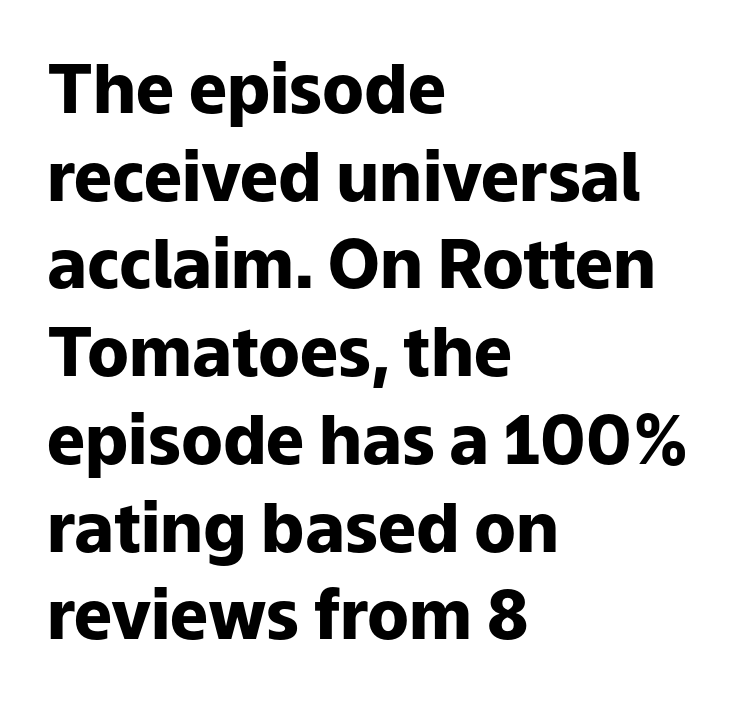
The leading is moderate, giving the passage an even texture. Nobody drew a line under any word here. Spacing verdict: proportional, widths tailored to each character. Posture: vertical.
